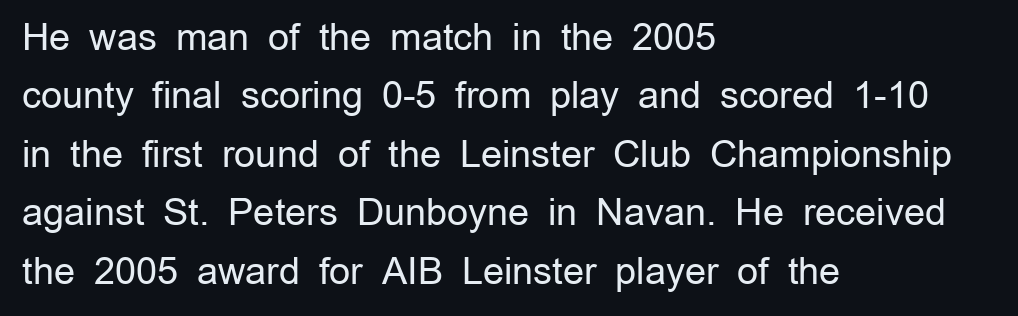
{"serif": "no", "italic": "no", "bold": "no", "weight": "regular", "width": "normal", "stroke_contrast": "low", "x_height": "medium", "monospaced": "no", "underline": "no", "align": "left", "line_spacing": "normal", "line_spacing_ratio": 1.58, "letter_spacing": "normal", "letter_spacing_em": 0.0, "glyph_px": 37}
